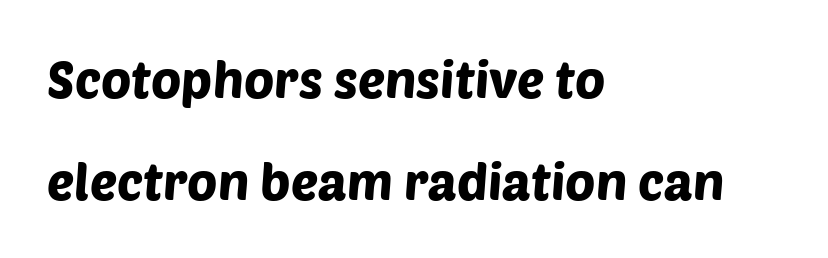
The face used here is proportionally spaced, like ordinary book or web type. The passage shown has conventional tracking throughout. Summary of vertical rhythm: relaxed, with wide interline spacing. Each row of text sits above clean, open space. Observe the absence of serifs on each vertical stroke in this sample.
